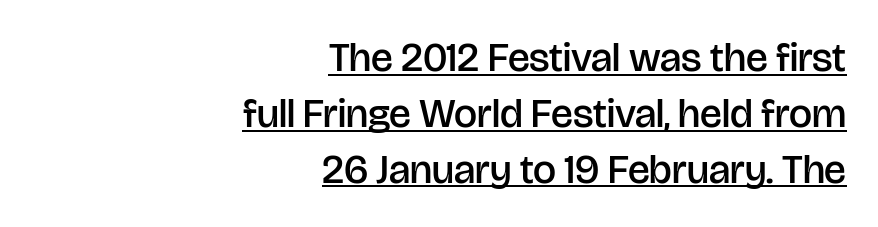
{"serif": "no", "italic": "no", "bold": "semi", "weight": "semibold", "width": "normal", "stroke_contrast": "low", "x_height": "large", "monospaced": "no", "underline": "yes", "align": "right", "line_spacing": "normal", "line_spacing_ratio": 1.36, "letter_spacing": "normal", "letter_spacing_em": 0.0, "glyph_px": 41}
